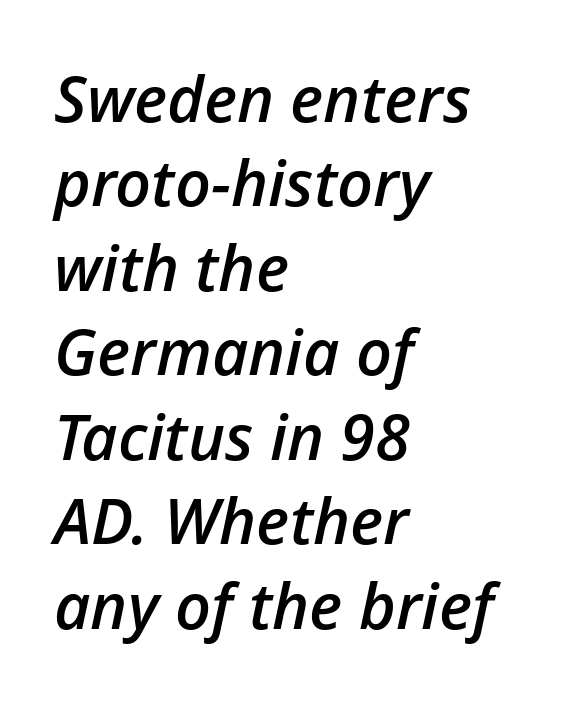
Q: Is the text bold? A: Semi-bold.
Q: Is the text italic (slanted)? A: Yes, it leans right by about 12 degrees.
Q: Is the text underlined? A: No.
Q: How is the paragraph aligned? A: Left-aligned.
Q: Is the spacing between letters normal or unusually wide? A: Normal.
Q: Is the spacing between lines tight, normal or loose? A: Normal.
Q: Width (condensed, normal, or wide)? A: Normal.
Q: Stroke contrast? A: Low.
Q: x-height? A: Medium.
Q: Monospaced? A: No.
